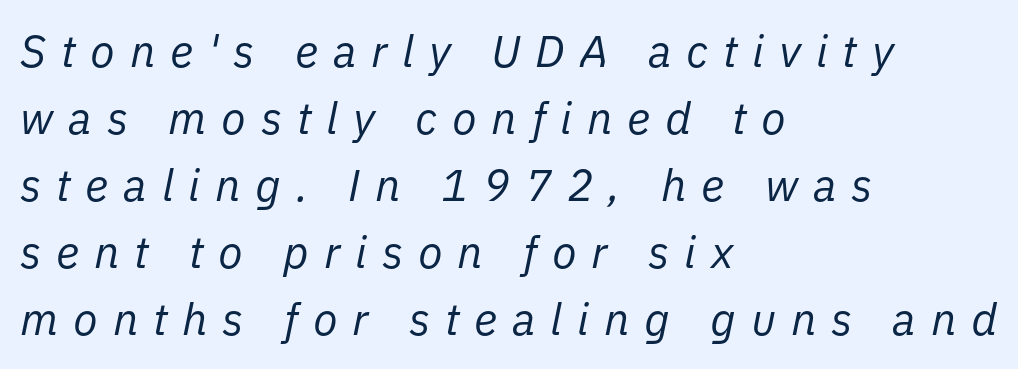
{"italic": "yes", "lean": "right", "slant_degrees": 11, "bold": "no", "weight": "regular", "width": "normal", "stroke_contrast": "low", "x_height": "medium", "monospaced": "no", "underline": "no", "align": "left", "line_spacing": "normal", "line_spacing_ratio": 1.49, "letter_spacing": "wide", "letter_spacing_em": 0.33, "glyph_px": 45}
